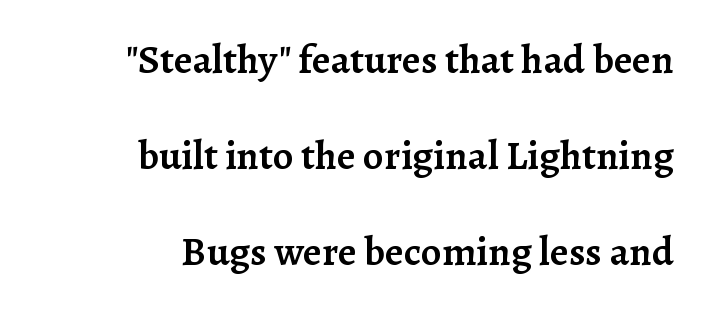
Descenders are the only things crossing below the line. The rendering keeps characters at their native spacing. This is the in-between weight designers call semibold or demi. The setting favours the right margin, as signatures and pull-quotes sometimes do.
